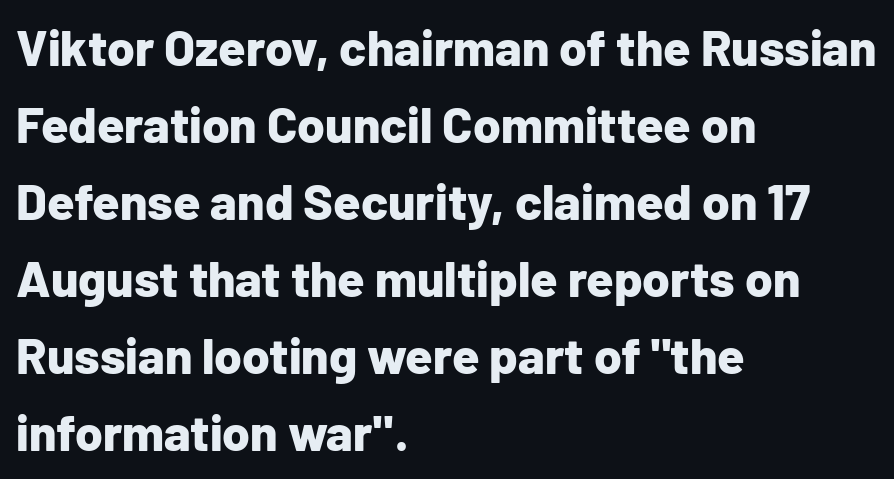
The image shows 50 px bold sans-serif type, upright; set left-aligned, normal line spacing (1.54x), normal letter spacing, not underlined; low stroke contrast and a medium x-height.
